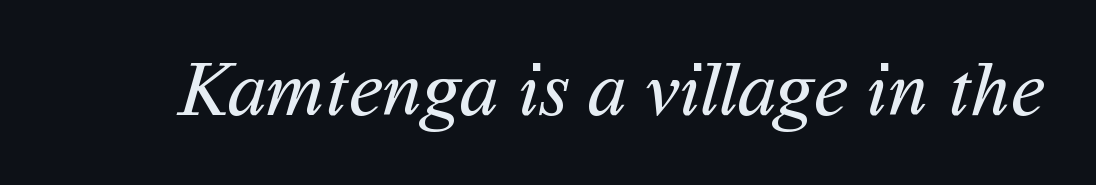
{"serif": "no", "bold": "no", "weight": "regular", "width": "normal", "stroke_contrast": "medium", "x_height": "medium", "monospaced": "no", "underline": "no", "letter_spacing": "normal", "letter_spacing_em": 0.0, "glyph_px": 78}
